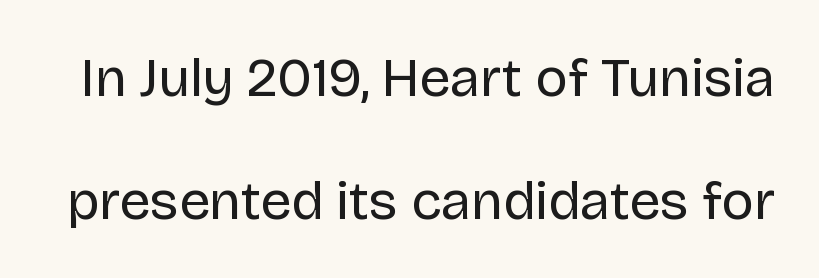
The image shows 55 px regular-weight sans-serif type, upright; set loose line spacing (2.23x), normal letter spacing, not underlined; low stroke contrast and a large x-height.
